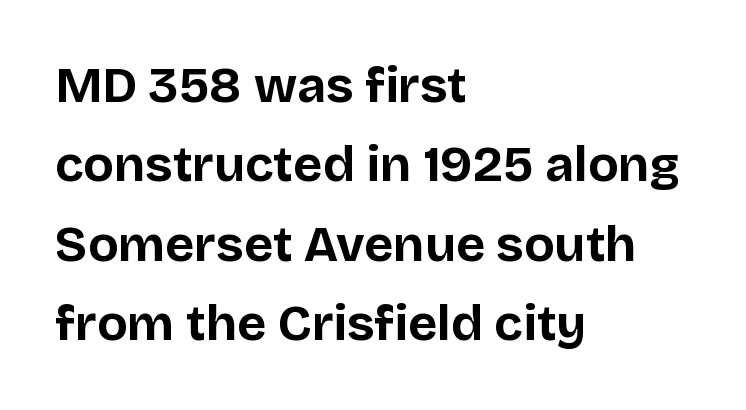
{"serif": "no", "italic": "no", "bold": "yes", "weight": "bold", "width": "normal", "stroke_contrast": "low", "x_height": "large", "monospaced": "no", "underline": "no", "align": "left", "line_spacing": "normal", "line_spacing_ratio": 1.59, "letter_spacing": "normal", "letter_spacing_em": 0.0, "glyph_px": 50}
